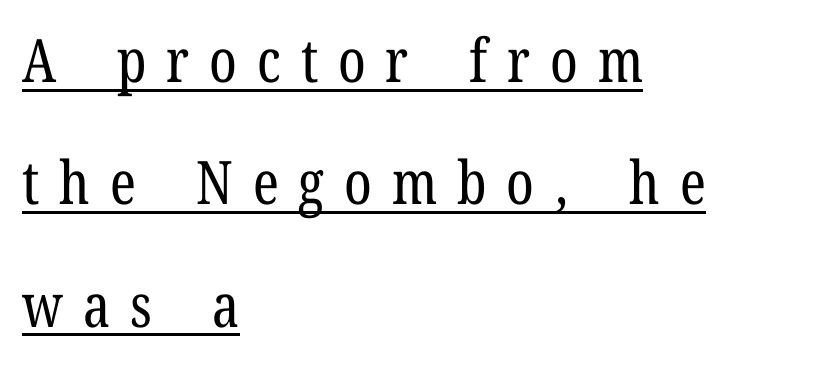
{"serif": "yes", "italic": "no", "bold": "no", "weight": "regular", "width": "condensed", "stroke_contrast": "low", "x_height": "medium", "monospaced": "no", "underline": "yes", "align": "left", "line_spacing": "loose", "line_spacing_ratio": 2.04, "letter_spacing": "wide", "letter_spacing_em": 0.33, "glyph_px": 60}
